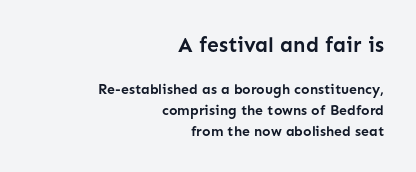
I'd describe the lettering as bold — thick and assertive. This sample uses plain, unmodified letter spacing. Bare-footed words on every line. In terms of posture, this sample is upright. Vertically, the passage feels balanced, rows spaced as you'd expect.
